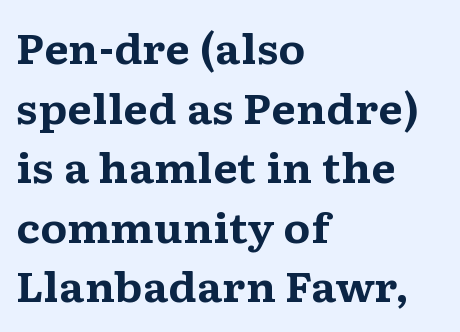
The image shows 40 px bold, wide serif type, upright; set left-aligned, normal line spacing (1.49x), normal letter spacing, not underlined; medium stroke contrast and a medium x-height.
